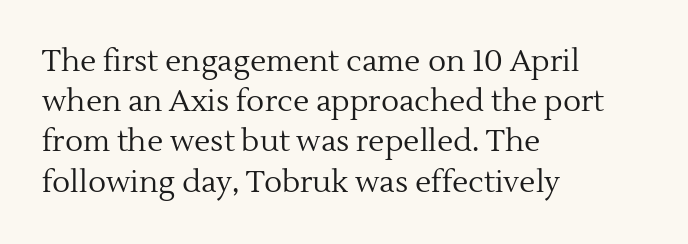
The tracking reads as untouched default to a designer's eye. Proportional: the letters do not fall into vertical columns. Nothing heavy about these letters — not bold at all. This is roman type, the default non-slanted kind. Check the space under the baseline: it is left empty.
